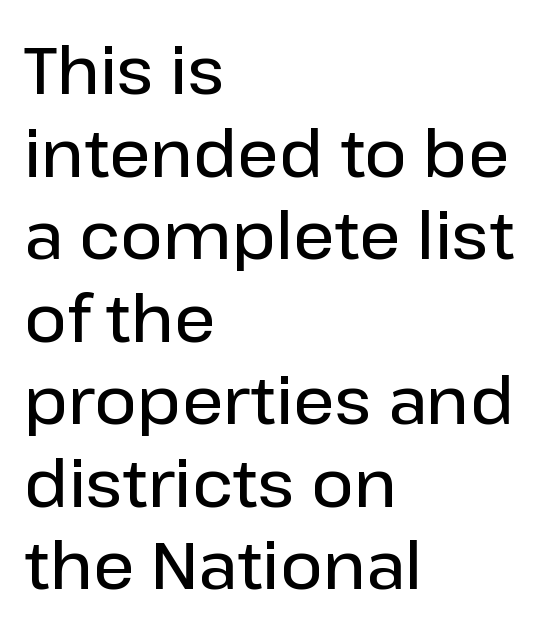
The lines are quadded left. The letters are semibold — heavier than regular but short of a full bold. These lines are rendered in a variable-pitch font. Does the lettering tilt? It doesn't — this is upright. Lines of text with bare space underneath. Baseline-to-baseline distance is the conventional proportion of letter height.
